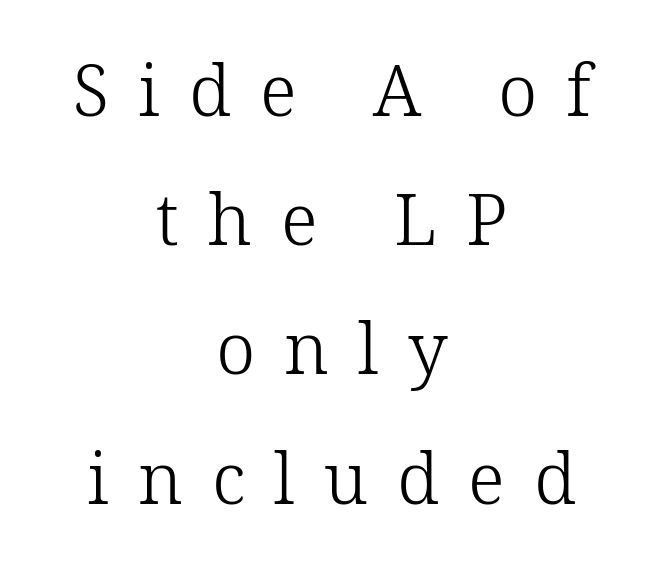
{"serif": "yes", "italic": "no", "bold": "no", "weight": "light", "width": "normal", "stroke_contrast": "low", "x_height": "medium", "monospaced": "no", "underline": "no", "align": "center", "line_spacing_ratio": 1.82, "letter_spacing": "wide", "letter_spacing_em": 0.41, "glyph_px": 71}
